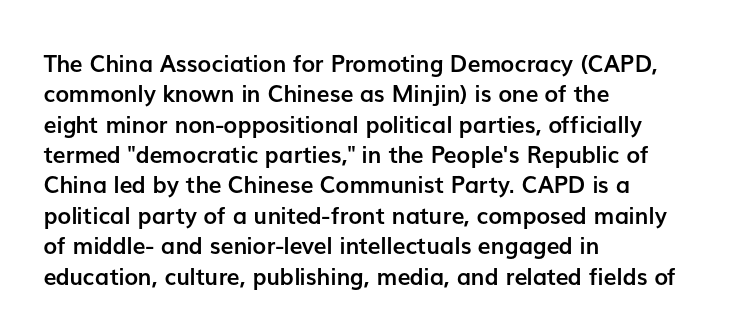
Q: Is the text bold? A: Yes.
Q: Is the text italic (slanted)? A: No, it is upright.
Q: Is the text underlined? A: No.
Q: How is the paragraph aligned? A: Left-aligned.
Q: Is the spacing between letters normal or unusually wide? A: Normal.
Q: Is the spacing between lines tight, normal or loose? A: Normal.
